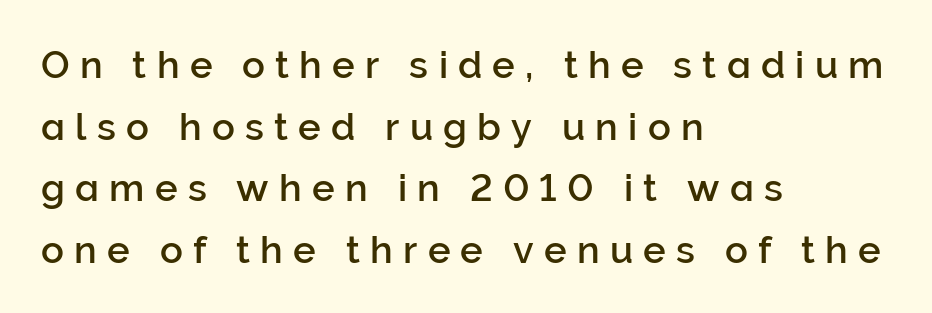
Q: Is the text italic (slanted)? A: No, it is upright.
Q: Is the typeface a serif or a sans-serif typeface? A: Sans-serif.
Q: Is the text underlined? A: No.
Q: How is the paragraph aligned? A: Left-aligned.
Q: Is the spacing between letters normal or unusually wide? A: Unusually wide.
Q: Is the spacing between lines tight, normal or loose? A: Normal.
Q: Width (condensed, normal, or wide)? A: Normal.
Q: Stroke contrast? A: Low.
Q: x-height? A: Medium.
Q: Monospaced? A: No.
